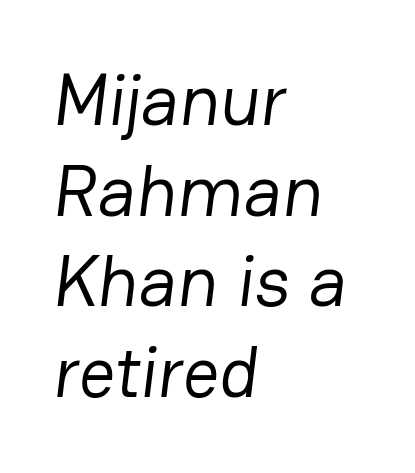
Is the letter spacing exaggerated? No — it looks like the ordinary default. Students, observe: this is what conventionally led text looks like. Varying glyph widths throughout — classic text-font behaviour. One-word summary of the alignment: left.
